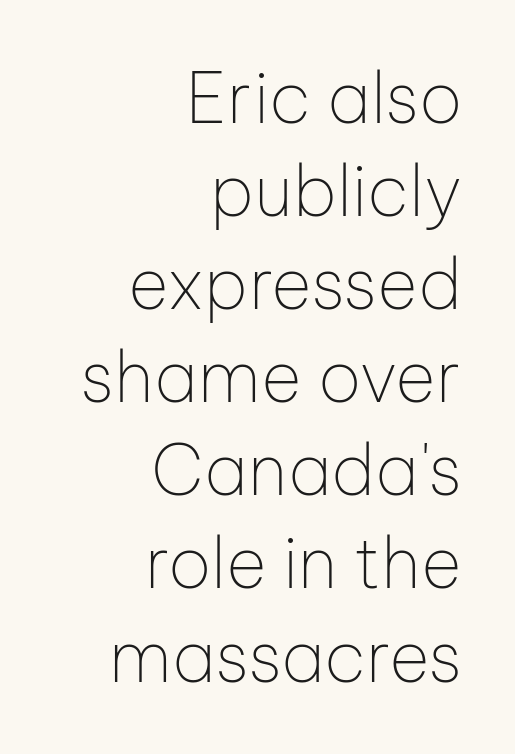
The image shows 70 px thin sans-serif type, upright; set right-aligned, normal line spacing (1.33x), normal letter spacing, not underlined; low stroke contrast and a medium x-height.
